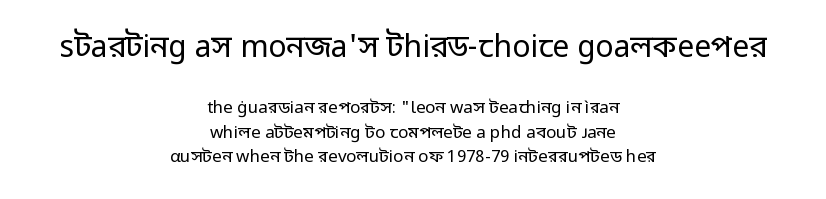
{"serif": "no", "italic": "no", "bold": "no", "weight": "regular", "width": "normal", "stroke_contrast": "low", "x_height": "medium", "monospaced": "no", "underline": "no", "align": "center", "line_spacing": "normal", "line_spacing_ratio": 1.46, "letter_spacing": "normal", "letter_spacing_em": 0.0, "larger_block": "first", "size_ratio": 1.76, "glyph_px": 30}
